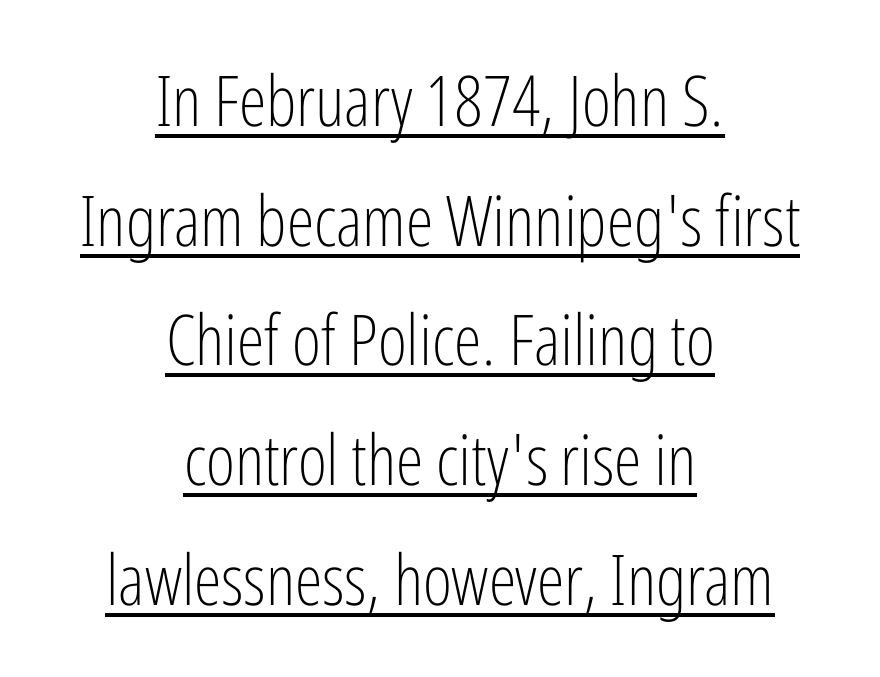
The image shows 70 px light, condensed sans-serif type, upright; set centered, line spacing 1.71x, normal letter spacing, underlined; low stroke contrast and a medium x-height.
